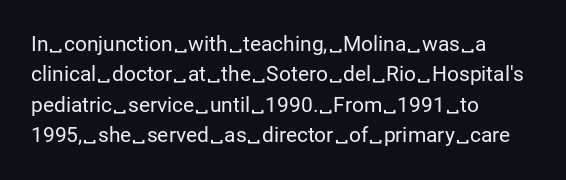
The image shows 21 px text type, upright; set left-aligned, normal line spacing (1.45x), normal letter spacing, not underlined.
